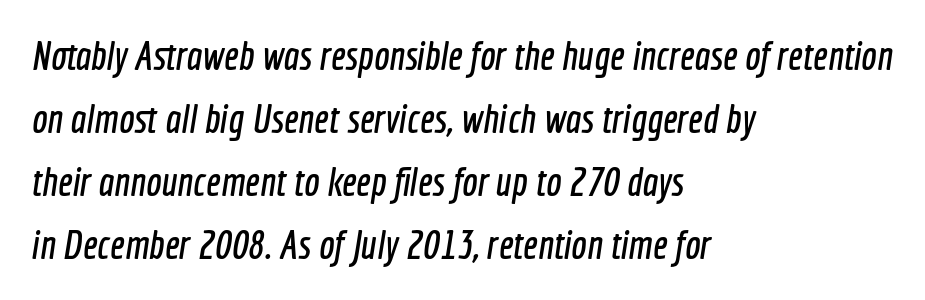
{"serif": "no", "width": "condensed", "x_height": "medium", "monospaced": "no", "underline": "no", "align": "left", "line_spacing": "normal", "line_spacing_ratio": 1.54, "letter_spacing": "normal", "letter_spacing_em": 0.0, "glyph_px": 41}
